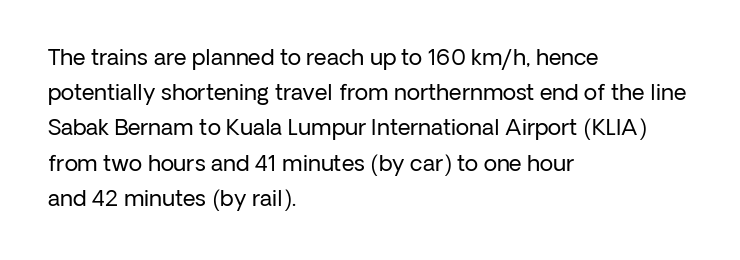
A quiet, ordinary-to-light weight characterises the typeface. Default kerning and tracking; the words read as compact shapes. These lines stack with their left ends in a neat column. The leading is moderate, giving the passage an even texture.
